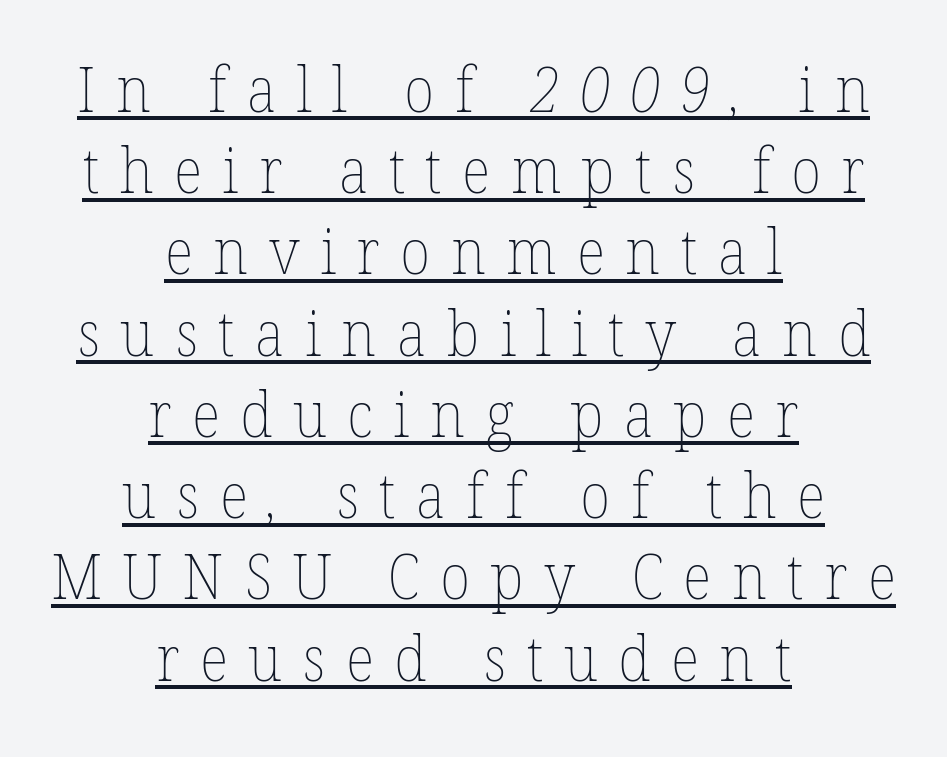
The image shows 62 px thin type; set centered, normal line spacing (1.31x), unusually wide letter spacing (+0.33 em), underlined; low stroke contrast and a medium x-height.
